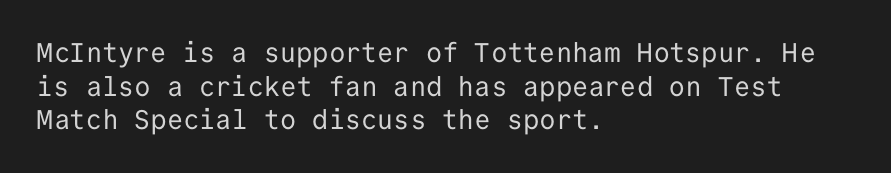
{"italic": "no", "bold": "no", "underline": "no", "align": "left", "line_spacing": "normal", "line_spacing_ratio": 1.25, "letter_spacing": "normal", "letter_spacing_em": 0.0, "glyph_px": 27}
